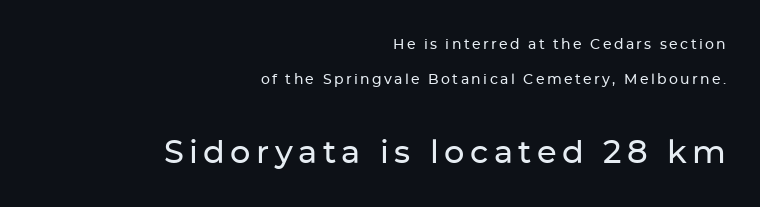
Posture: straight, roman, zero tilt. Vertical spacing — loose. The passage shown begins with its smaller block and ends with its larger one. Anything drawn beneath the words? Only blank space.
